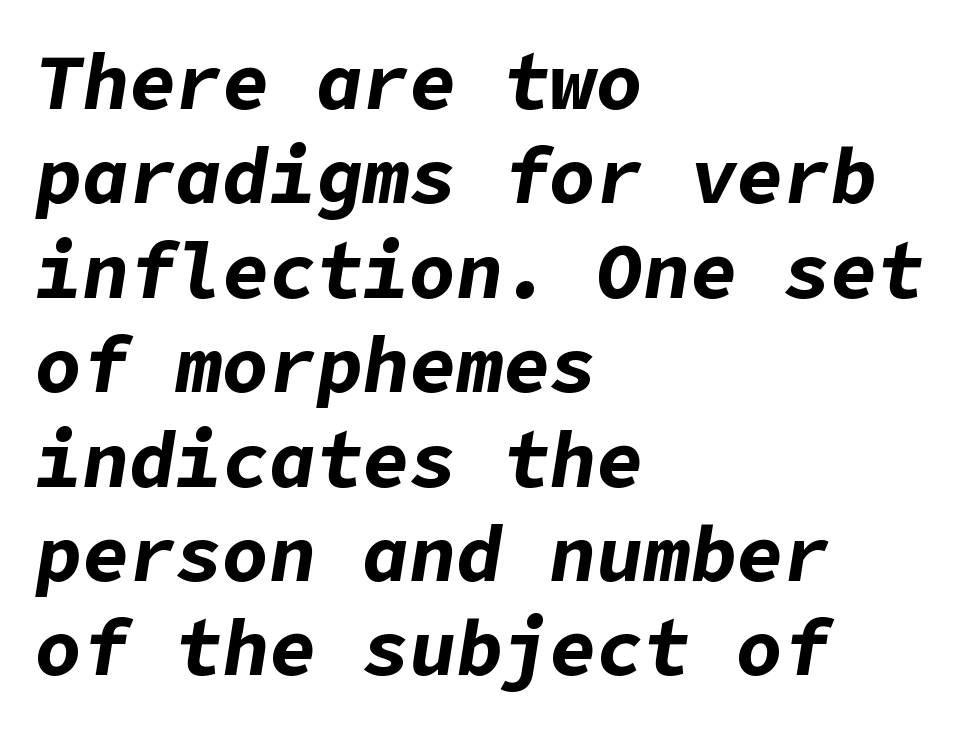
The image shows 78 px bold type, italic (leaning right); set left-aligned, line spacing 1.21x, normal letter spacing, not underlined; low stroke contrast and a medium x-height.
